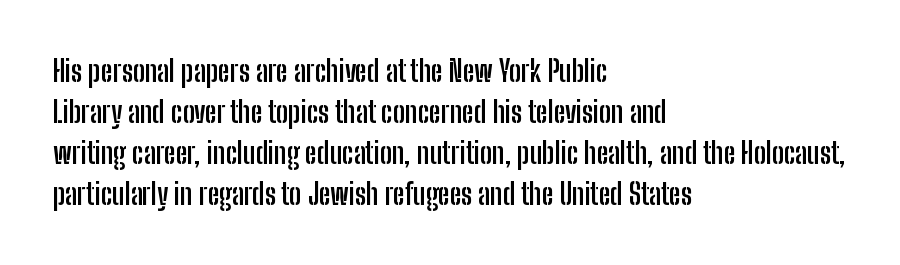
Q: Is the text bold? A: Yes.
Q: Is the text italic (slanted)? A: No, it is upright.
Q: Is the typeface a serif or a sans-serif typeface? A: Sans-serif.
Q: Is the text underlined? A: No.
Q: How is the paragraph aligned? A: Left-aligned.
Q: Is the spacing between letters normal or unusually wide? A: Normal.
Q: Is the spacing between lines tight, normal or loose? A: Normal.
Q: Width (condensed, normal, or wide)? A: Condensed.
Q: Stroke contrast? A: Low.
Q: x-height? A: Medium.
Q: Monospaced? A: No.
